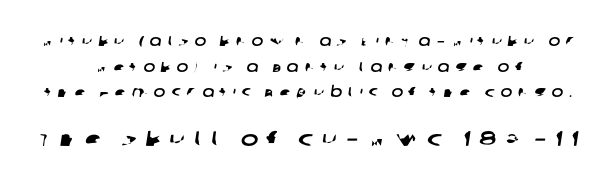
{"underline": "no", "align": "center", "line_spacing_ratio": 1.83, "letter_spacing": "wide", "letter_spacing_em": 0.42, "larger_block": "second", "size_ratio": 1.5, "glyph_px": 21}
